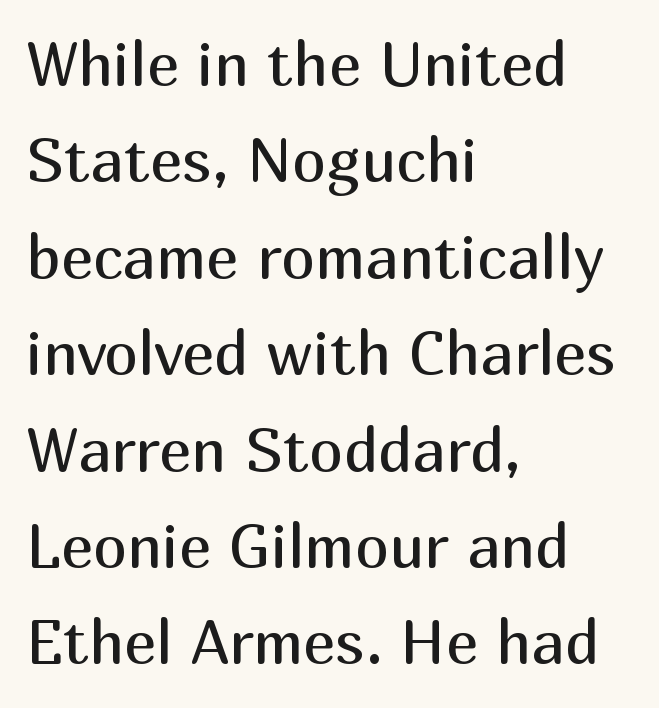
The image shows 61 px regular-weight sans-serif type, upright; set left-aligned, normal line spacing (1.58x), normal letter spacing, not underlined; medium stroke contrast and a medium x-height.
